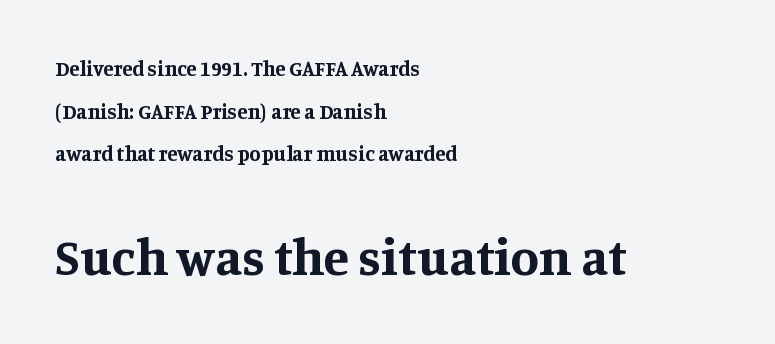
{"serif": "yes", "italic": "no", "bold": "yes", "weight": "bold", "width": "normal", "stroke_contrast": "medium", "x_height": "large", "monospaced": "no", "underline": "no", "align": "left", "line_spacing": "loose", "line_spacing_ratio": 2.03, "letter_spacing": "normal", "letter_spacing_em": 0.0, "larger_block": "second", "size_ratio": 2.48, "glyph_px": 52}
